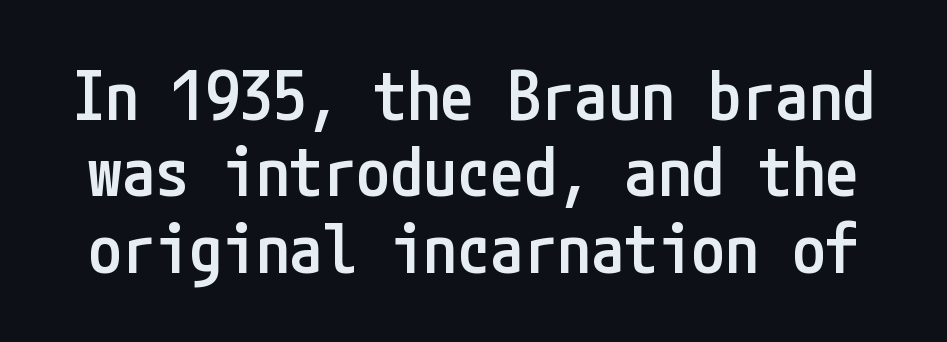
What kind of face is this? One without serifs — a sans. A bare baseline throughout the passage. Is there much room between lines? No — they nearly touch. The rendering uses a semibold face; strokes are thickened but not to full bold. Italic? Not at all — the glyphs are vertical.
